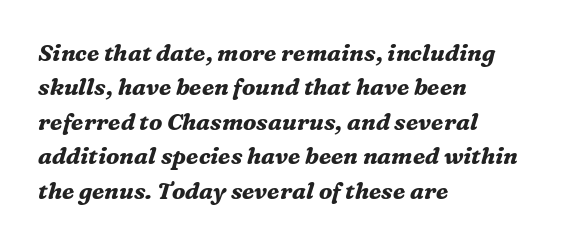
The image shows 23 px bold type, italic (leaning right); set left-aligned, normal line spacing (1.5x), normal letter spacing, not underlined.
